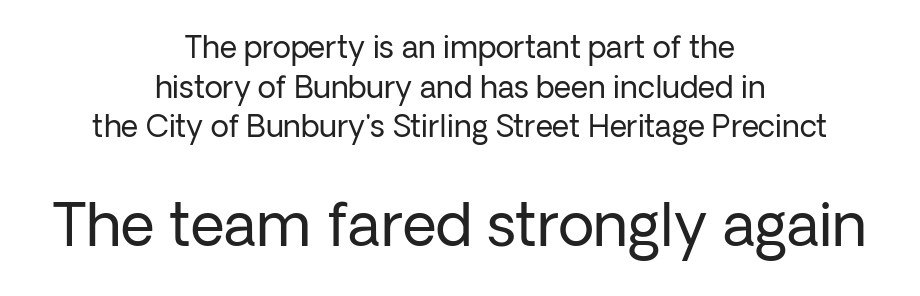
This layout puts the modest block above and the oversized block below. These lines keep a tight, regular rhythm from letter to letter. Typeset on center — no edge is straight. Proportional: the letters do not fall into vertical columns. These glyphs show unthickened strokes, regular width or finer. Check under the words: just untouched page.
